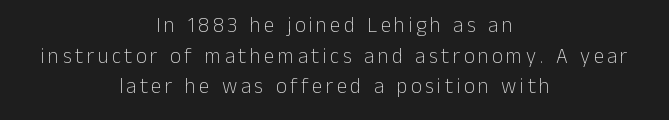
{"italic": "no", "bold": "no", "underline": "no", "align": "center", "line_spacing": "normal", "line_spacing_ratio": 1.46, "glyph_px": 21}
